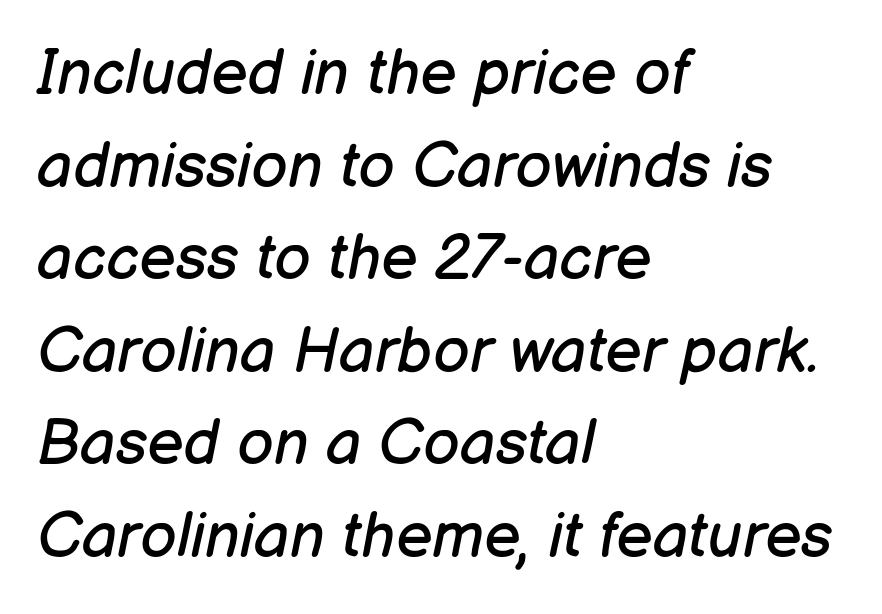
The image shows 63 px regular-weight type, italic (leaning right); set left-aligned, normal line spacing (1.47x), normal letter spacing, not underlined; low stroke contrast and a medium x-height.
